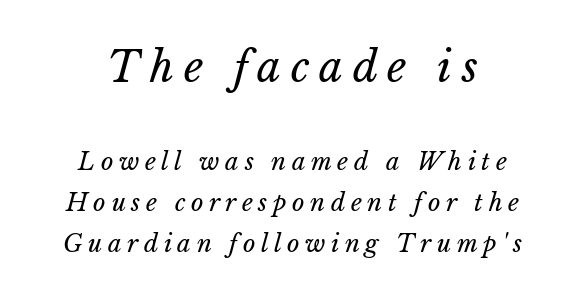
{"italic": "yes", "lean": "right", "slant_degrees": 15, "bold": "no", "weight": "regular", "width": "normal", "stroke_contrast": "low", "x_height": "medium", "monospaced": "no", "underline": "no", "line_spacing": "normal", "line_spacing_ratio": 1.7, "letter_spacing": "wide", "letter_spacing_em": 0.23, "larger_block": "first", "size_ratio": 1.75, "glyph_px": 42}
